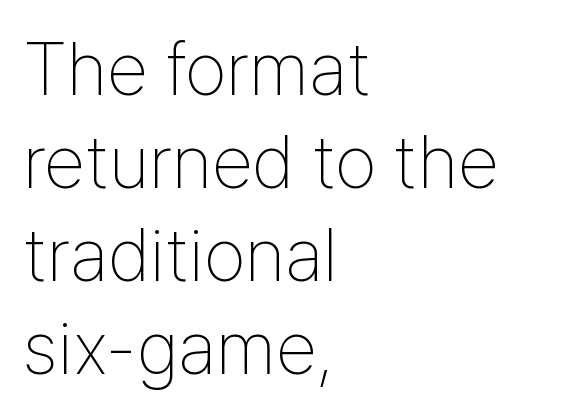
The image shows 75 px thin, condensed sans-serif type, upright; set left-aligned, line spacing 1.24x, normal letter spacing, not underlined; low stroke contrast and a medium x-height.
